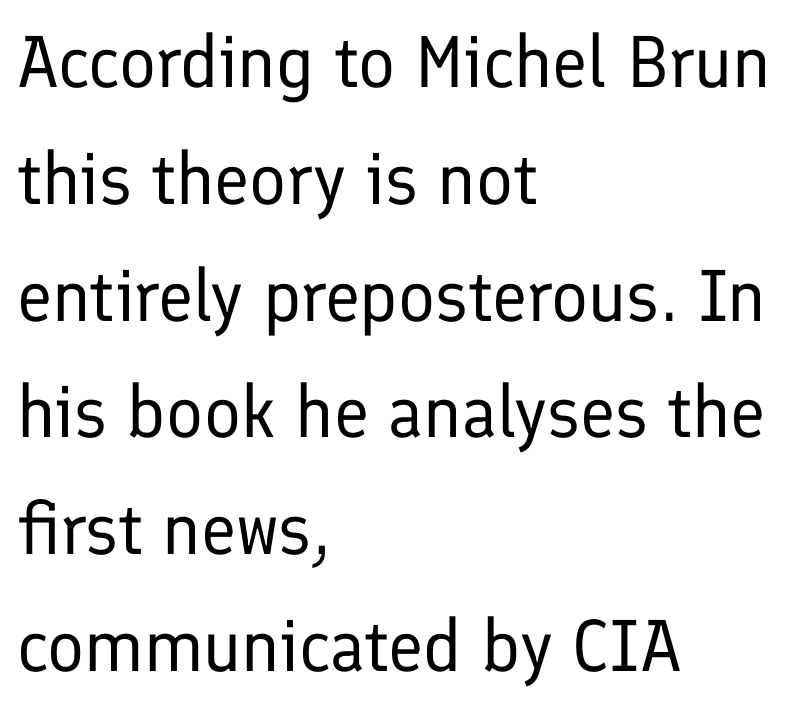
The image shows 73 px regular-weight sans-serif type, upright; set left-aligned, normal line spacing (1.6x), normal letter spacing, not underlined; low stroke contrast and a medium x-height.
